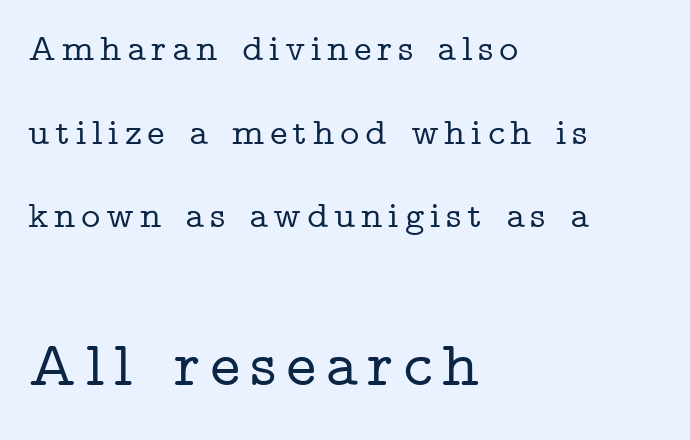
The image shows 64 px wide serif type, upright; set left-aligned, loose line spacing (2.26x), not underlined; the second (bottom) block is 1.73x larger; low stroke contrast and a medium x-height.
